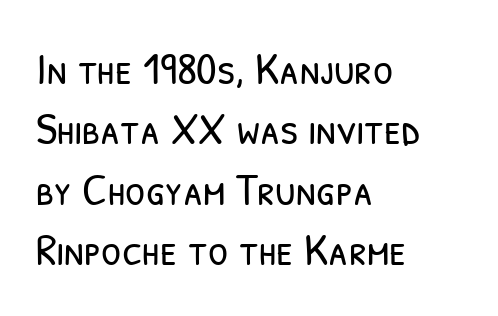
Q: Is the text bold? A: No.
Q: Is the typeface a serif or a sans-serif typeface? A: Sans-serif.
Q: Is the text underlined? A: No.
Q: How is the paragraph aligned? A: Left-aligned.
Q: Is the spacing between letters normal or unusually wide? A: Normal.
Q: Is the spacing between lines tight, normal or loose? A: Normal.
Q: Width (condensed, normal, or wide)? A: Condensed.
Q: Stroke contrast? A: Low.
Q: x-height? A: Medium.
Q: Monospaced? A: No.
